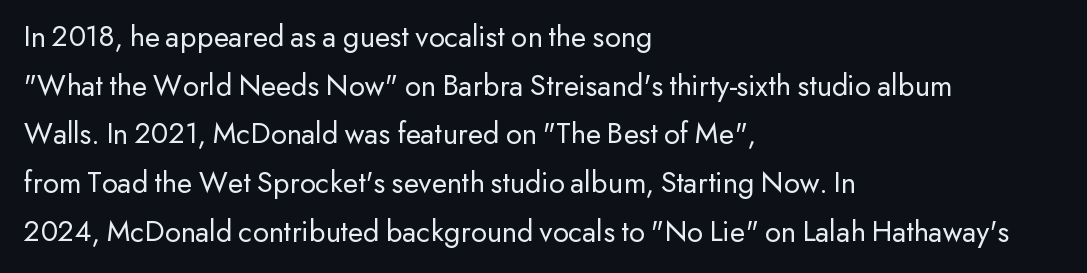
Is the stroke heavy? The answer is a plain regular-or-lighter. This sample uses an upright cut, with every glyph sitting square on the baseline. Plain, unruled lines of type. The letters carry no serifs — their stems end cleanly without finishing strokes. One-word summary of the alignment: left. Proportional: the letters do not fall into vertical columns.
